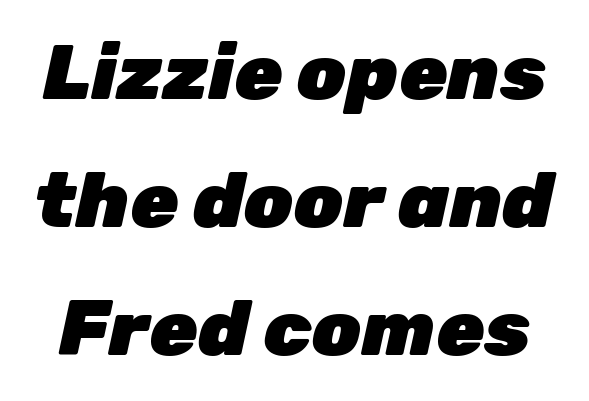
{"italic": "yes", "lean": "right", "slant_degrees": 12, "bold": "yes", "weight": "heavy", "width": "normal", "stroke_contrast": "low", "x_height": "medium", "monospaced": "no", "underline": "no", "line_spacing": "normal", "line_spacing_ratio": 1.64, "letter_spacing": "normal", "letter_spacing_em": 0.0, "glyph_px": 78}
